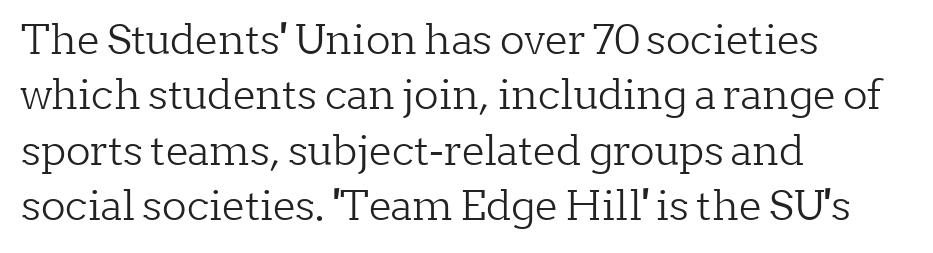
{"serif": "yes", "italic": "no", "bold": "no", "weight": "light", "width": "normal", "stroke_contrast": "low", "x_height": "medium", "monospaced": "no", "underline": "no", "align": "left", "line_spacing": "normal", "line_spacing_ratio": 1.35, "letter_spacing": "normal", "letter_spacing_em": 0.0, "glyph_px": 41}
